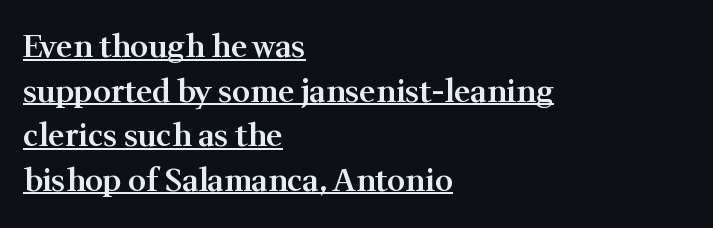
The image shows 31 px semibold serif type, upright; set left-aligned, normal line spacing (1.44x), normal letter spacing, underlined; medium stroke contrast and a medium x-height.
